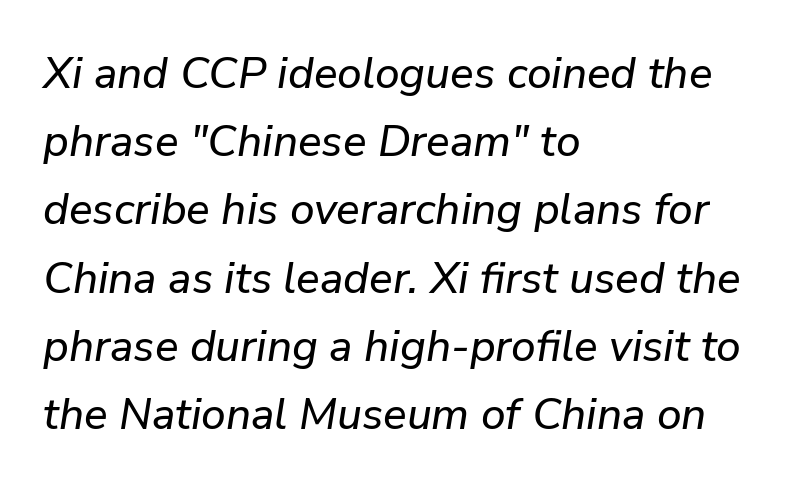
Here the designer chose a conventional face with non-uniform glyph widths. Visually the block forms a straight wall on the left and a jagged coastline on the right. Look at the tracking — it's just the regular setting, nothing added. When letters slant like this, we call the style italic. This block has exactly the height ordinary leading produces.
